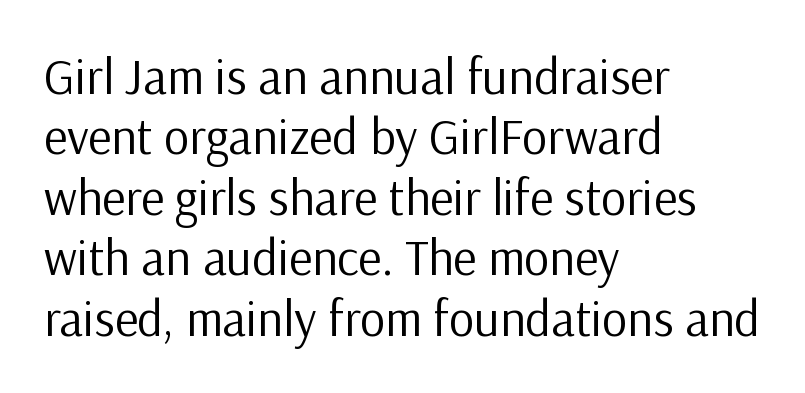
The image shows 50 px regular-weight sans-serif type, upright; set left-aligned, line spacing 1.21x, normal letter spacing, not underlined; low stroke contrast and a medium x-height.
